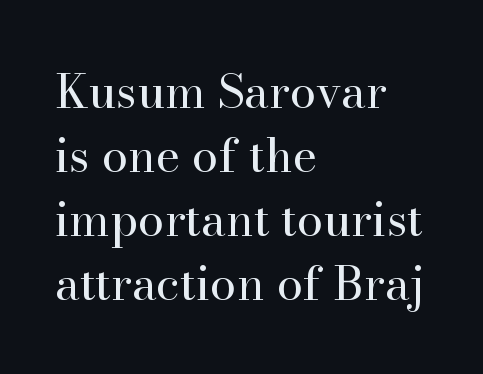
The image shows 47 px regular-weight serif type, upright; set left-aligned, normal line spacing (1.36x), normal letter spacing, not underlined; high stroke contrast and a small x-height.
